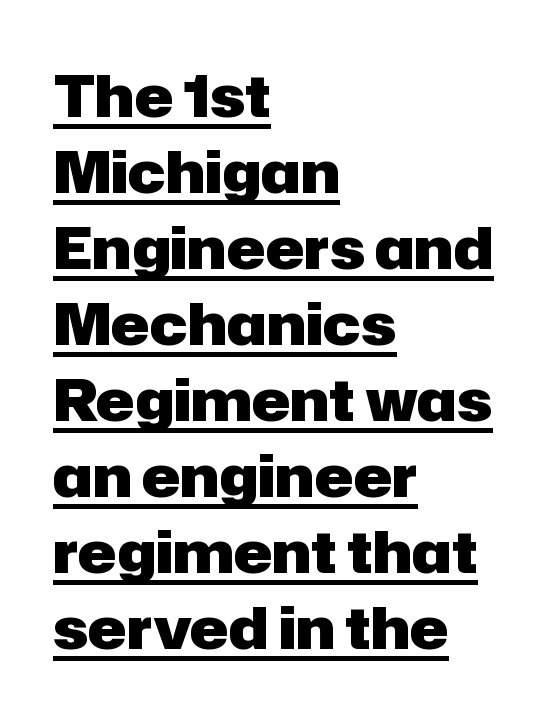
Q: Is the text bold? A: Yes.
Q: Is the text italic (slanted)? A: No, it is upright.
Q: Is the typeface a serif or a sans-serif typeface? A: Sans-serif.
Q: Is the text underlined? A: Yes.
Q: How is the paragraph aligned? A: Left-aligned.
Q: Is the spacing between letters normal or unusually wide? A: Normal.
Q: Is the spacing between lines tight, normal or loose? A: Normal.
Q: Width (condensed, normal, or wide)? A: Normal.
Q: Stroke contrast? A: Low.
Q: x-height? A: Medium.
Q: Monospaced? A: No.
